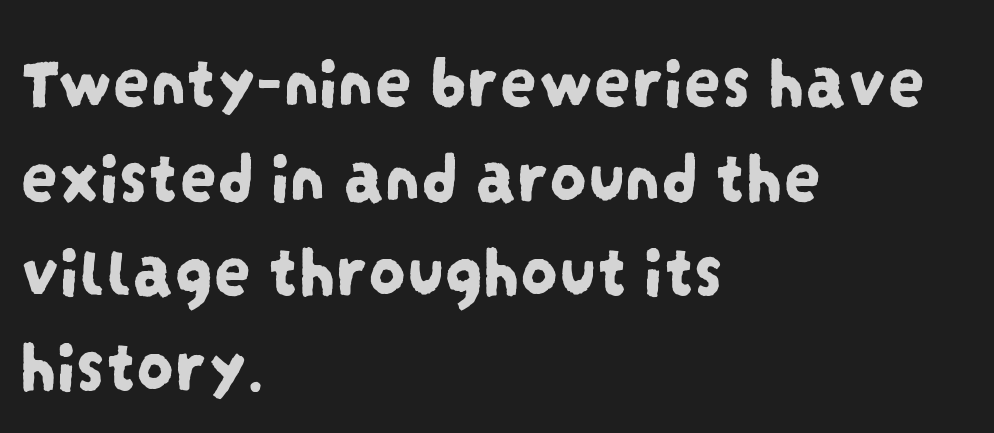
{"serif": "no", "width": "condensed", "stroke_contrast": "low", "x_height": "large", "monospaced": "no", "underline": "no", "align": "left", "line_spacing": "normal", "line_spacing_ratio": 1.28, "letter_spacing": "normal", "letter_spacing_em": 0.0, "glyph_px": 74}
